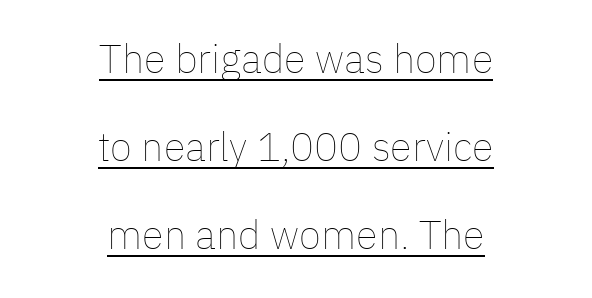
The image shows 40 px thin type, upright; set centered, loose line spacing (2.2x), normal letter spacing, underlined; low stroke contrast and a medium x-height.
